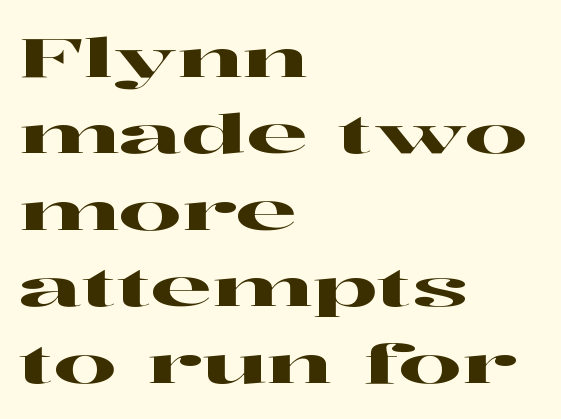
Q: Is the text italic (slanted)? A: No, it is upright.
Q: Is the typeface a serif or a sans-serif typeface? A: Serif.
Q: Is the text underlined? A: No.
Q: How is the paragraph aligned? A: Left-aligned.
Q: Is the spacing between letters normal or unusually wide? A: Normal.
Q: Is the spacing between lines tight, normal or loose? A: Normal.
Q: Width (condensed, normal, or wide)? A: Wide.
Q: Stroke contrast? A: High.
Q: x-height? A: Medium.
Q: Monospaced? A: No.
